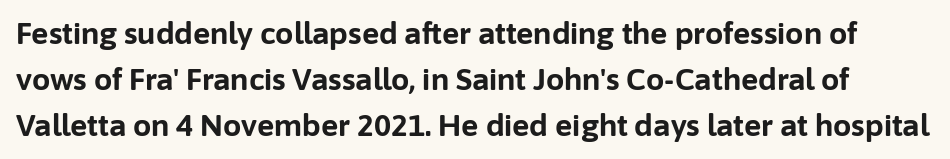
{"serif": "no", "italic": "no", "bold": "yes", "weight": "bold", "width": "normal", "stroke_contrast": "low", "x_height": "medium", "monospaced": "no", "underline": "no", "line_spacing": "normal", "line_spacing_ratio": 1.58, "letter_spacing": "normal", "letter_spacing_em": 0.0, "glyph_px": 29}
